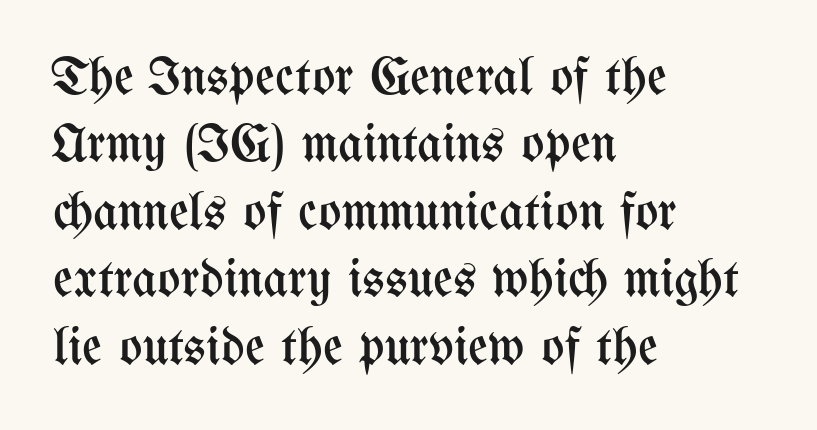
Style check: upright. The block of text has a typical density, with ordinary space between rows. Unmarked baselines from the first word to the last. Stroke thickness stays within the range of a standard reading face or lighter.
